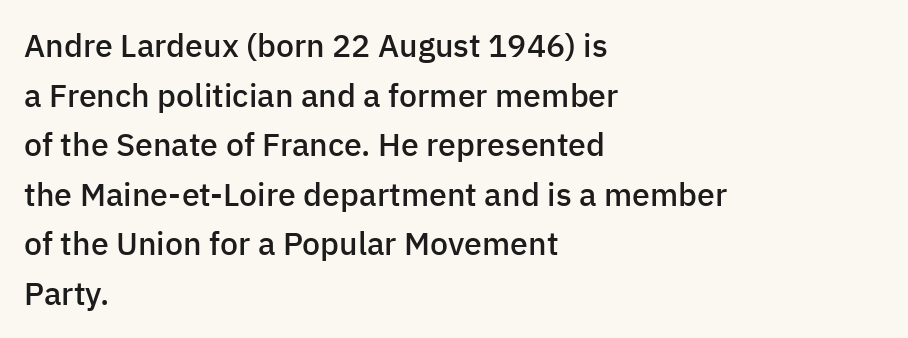
{"serif": "no", "italic": "no", "bold": "semi", "weight": "semibold", "width": "normal", "stroke_contrast": "low", "x_height": "medium", "monospaced": "no", "underline": "no", "align": "left", "line_spacing": "normal", "line_spacing_ratio": 1.55, "letter_spacing": "normal", "letter_spacing_em": 0.0, "glyph_px": 32}
